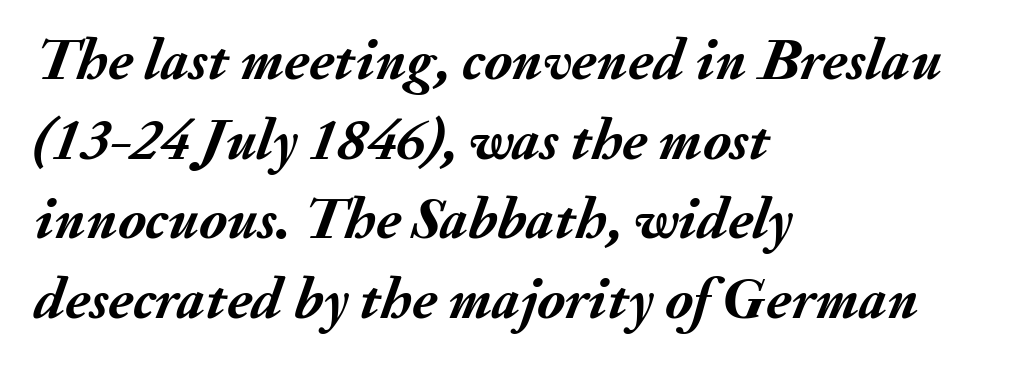
The image shows 59 px semibold type, italic (leaning right); set left-aligned, normal line spacing (1.35x), normal letter spacing, not underlined; medium stroke contrast and a small x-height.
